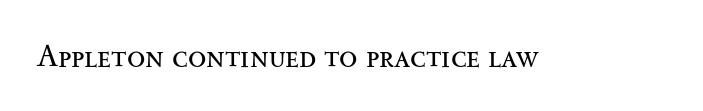
The image shows 30 px regular-weight, wide serif type, upright; set normal letter spacing, not underlined; medium stroke contrast and a small x-height.
